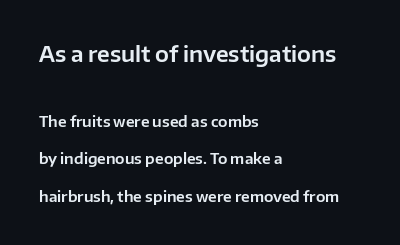
Q: Is the text italic (slanted)? A: No, it is upright.
Q: Is the text underlined? A: No.
Q: How is the paragraph aligned? A: Left-aligned.
Q: Is the spacing between letters normal or unusually wide? A: Normal.
Q: Is the spacing between lines tight, normal or loose? A: Loose.
Q: Which block of text is set in a larger size, the first (top) or the second (bottom)? A: The first (top) one.
